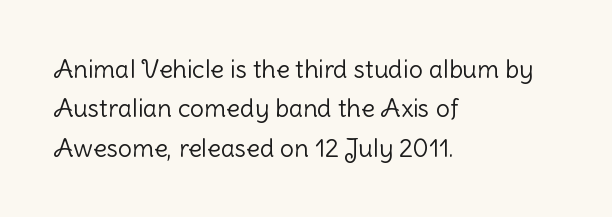
The image shows 25 px text type, upright; set left-aligned, normal line spacing (1.58x), normal letter spacing, not underlined.
